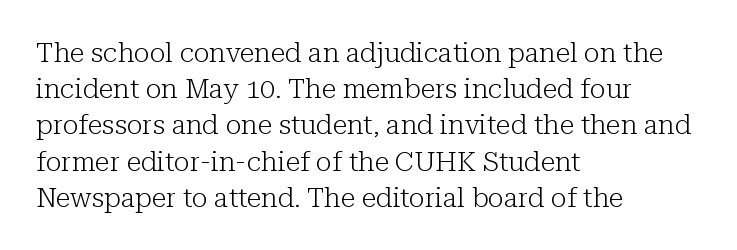
The image shows 27 px text type, upright; set left-aligned, normal line spacing (1.34x), normal letter spacing, not underlined.
